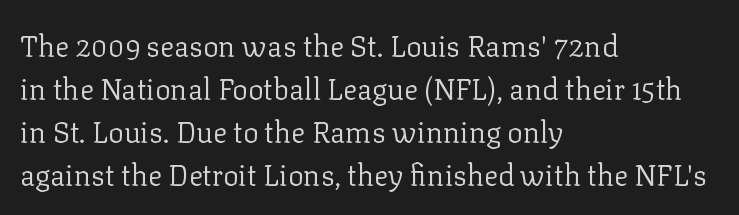
The letterforms sit shoulder to shoulder at normal distance. The passage is arranged the way most books set body copy — flush left. The letters advance in unequal steps, a hallmark of proportional type. Heaviness? Minimal to ordinary, like unemphasized prose. Rendered with straight, roman letterforms.
